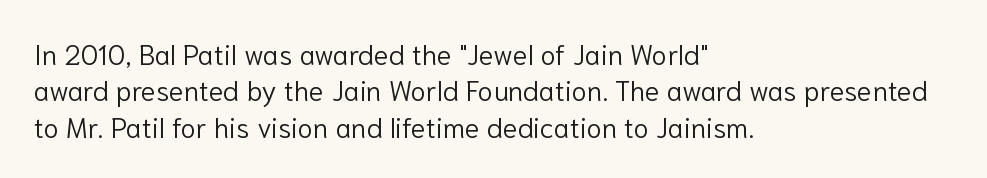
The image shows 28 px light sans-serif type, upright; set left-aligned, normal line spacing (1.3x), normal letter spacing, not underlined; low stroke contrast and a medium x-height.
